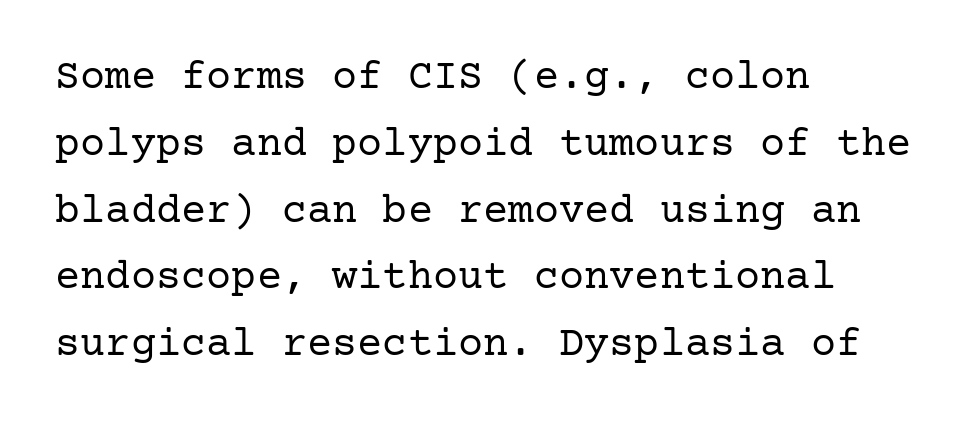
Vertical spacing — default. No heavy texture on the line: the type isn't bold. The text was rendered using a seriffed face with decorative stroke endings. The specimen omits any rule beneath the text block's lines.
